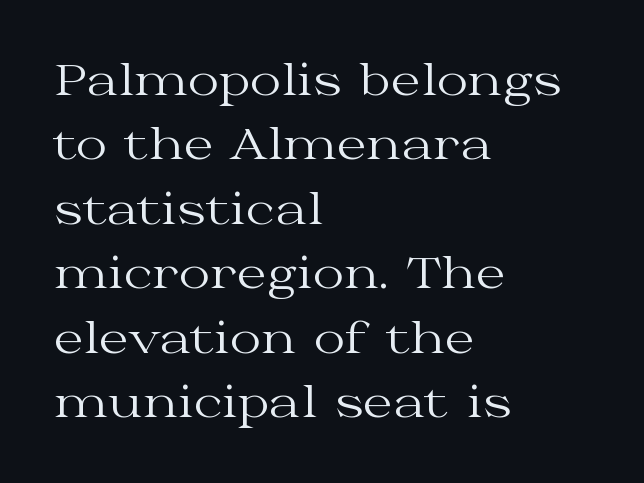
The image shows 43 px regular-weight, wide serif type, upright; set left-aligned, normal line spacing (1.5x), normal letter spacing, not underlined; medium stroke contrast and a medium x-height.
